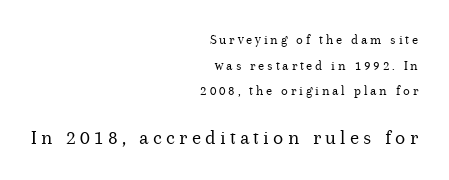
Q: Is the text bold? A: No.
Q: Is the text italic (slanted)? A: No, it is upright.
Q: Is the text underlined? A: No.
Q: How is the paragraph aligned? A: Right-aligned.
Q: Is the spacing between letters normal or unusually wide? A: Unusually wide.
Q: Which block of text is set in a larger size, the first (top) or the second (bottom)? A: The second (bottom) one.
